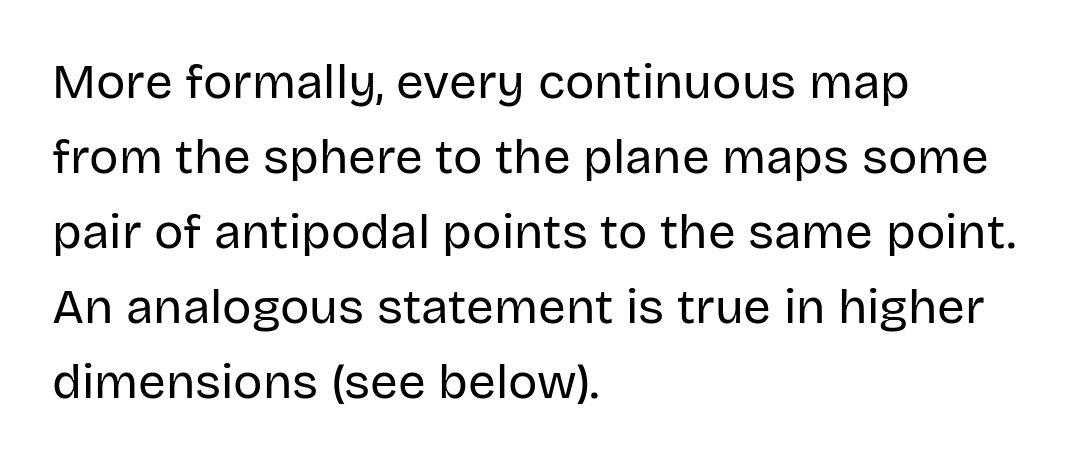
Vertically, the passage feels balanced, rows spaced as you'd expect. Here the glyphs are tracked normally, forming tight word shapes. The font's upright variant was chosen for this text. Is the stroke heavy? The answer is a plain regular-or-lighter. Has an underline been added? It has not.
